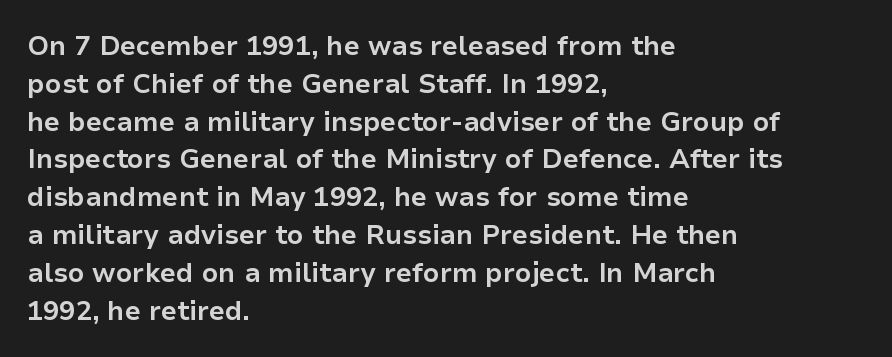
Q: Is the text bold? A: Yes.
Q: Is the text italic (slanted)? A: No, it is upright.
Q: Is the text underlined? A: No.
Q: How is the paragraph aligned? A: Left-aligned.
Q: Is the spacing between letters normal or unusually wide? A: Normal.
Q: Is the spacing between lines tight, normal or loose? A: Normal.
